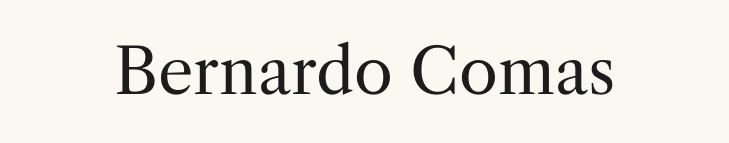
A typesetter would mark this as roman, not italic. You could not count columns in this text — the font is proportionally spaced. The passage shown has conventional tracking throughout. Is the type heavy? It reads as light-to-regular instead. Observe the serifs anchoring each vertical stroke in this sample. Rule under the text: the space is simply empty.
